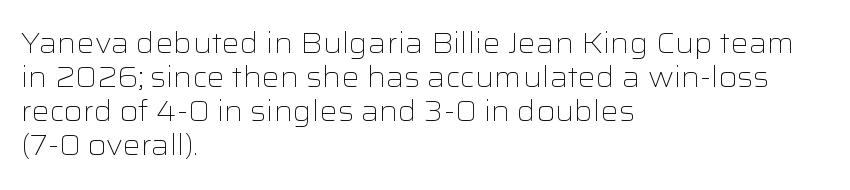
{"serif": "no", "italic": "no", "bold": "no", "weight": "light", "width": "wide", "stroke_contrast": "low", "x_height": "medium", "monospaced": "no", "underline": "no", "align": "left", "line_spacing_ratio": 1.22, "letter_spacing": "normal", "letter_spacing_em": 0.0, "glyph_px": 28}
